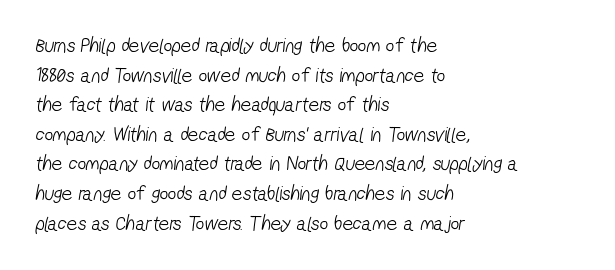
The horizontal fit of the characters is conventional and even. This sample is left-justified, so line endings fall wherever the words run out. Unbolded letterforms with no extra heft. Regular leading. Descenders hang freely into open space.
